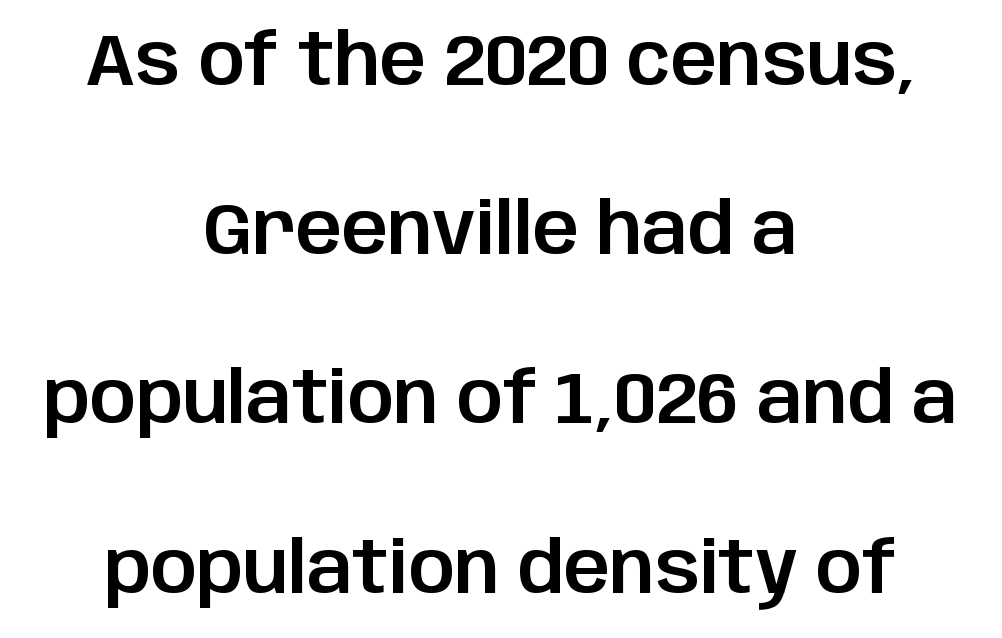
Unlike italic type, these characters show no tilt at all. Nobody touched the tracking dial on this one. The font family rendered here belongs to the sans-serif group. Is this a fixed-width face? No — the glyphs have proportional, varying widths.
